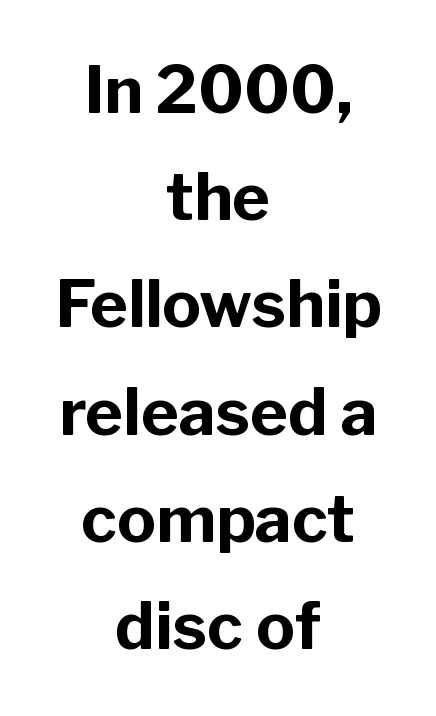
Q: Is the text bold? A: Yes.
Q: Is the text italic (slanted)? A: No, it is upright.
Q: Is the typeface a serif or a sans-serif typeface? A: Sans-serif.
Q: Is the text underlined? A: No.
Q: How is the paragraph aligned? A: Centered.
Q: Is the spacing between letters normal or unusually wide? A: Normal.
Q: Is the spacing between lines tight, normal or loose? A: Normal.
Q: Width (condensed, normal, or wide)? A: Normal.
Q: Stroke contrast? A: Low.
Q: x-height? A: Medium.
Q: Monospaced? A: No.
